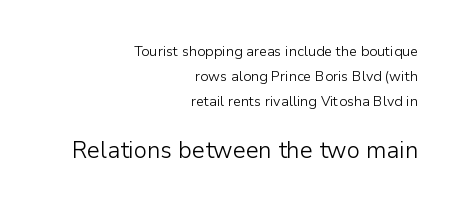
Q: Is the text bold? A: No.
Q: Is the text italic (slanted)? A: No, it is upright.
Q: Is the text underlined? A: No.
Q: How is the paragraph aligned? A: Right-aligned.
Q: Is the spacing between letters normal or unusually wide? A: Normal.
Q: Which block of text is set in a larger size, the first (top) or the second (bottom)? A: The second (bottom) one.
